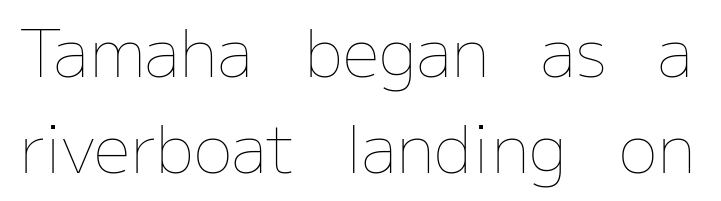
{"italic": "no", "bold": "no", "weight": "thin", "width": "normal", "stroke_contrast": "low", "x_height": "medium", "monospaced": "no", "underline": "no", "line_spacing": "normal", "line_spacing_ratio": 1.48, "letter_spacing": "normal", "letter_spacing_em": 0.0, "glyph_px": 65}
